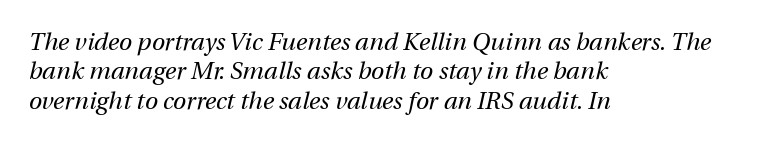
{"italic": "yes", "lean": "right", "slant_degrees": 12, "bold": "no", "underline": "no", "align": "left", "line_spacing_ratio": 1.22, "letter_spacing": "normal", "letter_spacing_em": 0.0, "glyph_px": 24}
